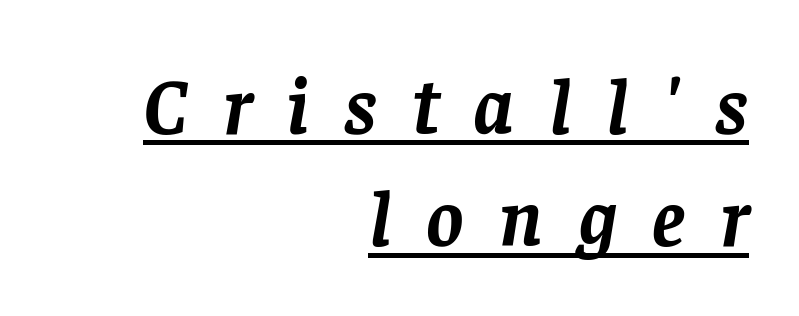
The image shows 79 px semibold serif type, italic (leaning right); set right-aligned, normal line spacing (1.42x), unusually wide letter spacing (+0.44 em), underlined; low stroke contrast and a large x-height.
